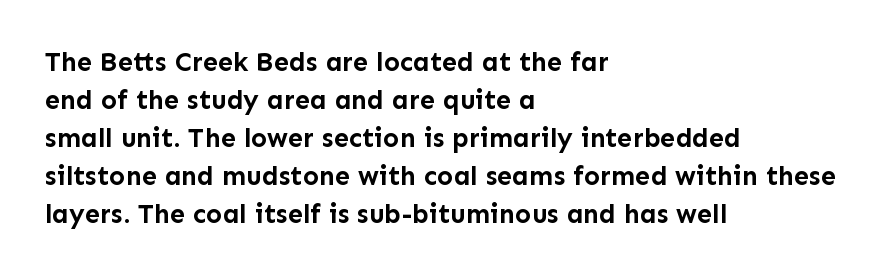
The image shows 27 px bold type, upright; set left-aligned, normal line spacing (1.41x), normal letter spacing, not underlined.
